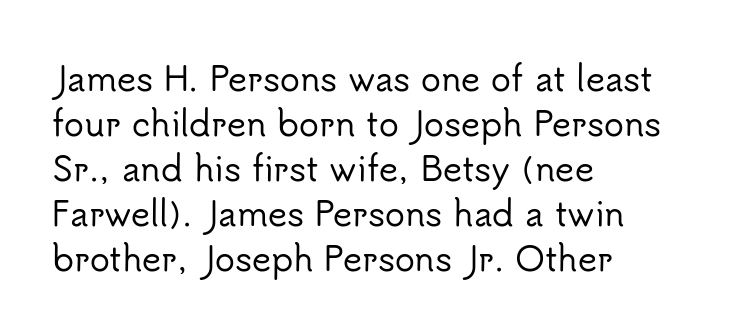
This block has exactly the height ordinary leading produces. Typographically, this falls in the sans-serif category. The ragged edge is on the right, which tells us the setting is flush left. You can tell it's not italic because the verticals are truly vertical. Do the characters align in a grid? No, the font is proportional.
